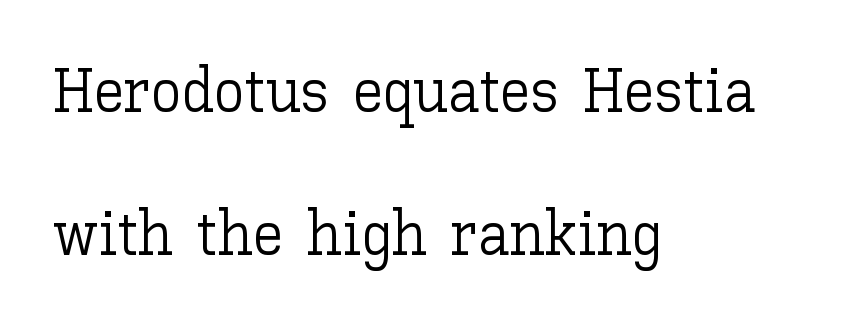
The letterforms sit at book weight or below. The ragged edge is on the right, which tells us the setting is flush left. Vertical spacing — loose. Is this a fixed-width face? No — the glyphs have proportional, varying widths. The letters stand upright; this is a roman face.
